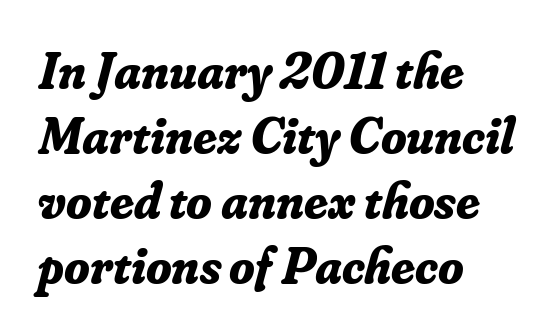
The image shows 52 px bold serif type, italic (leaning right); set left-aligned, normal line spacing (1.25x), normal letter spacing, not underlined; low stroke contrast and a small x-height.
